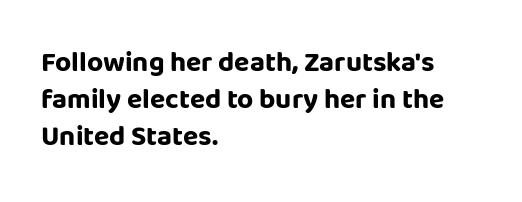
You could not count columns in this text — the font is proportionally spaced. Short note: letters normally spaced. The zone under the glyphs is completely vacant. Set as a true bold cut, around the 700 mark. Each letter's strokes conclude bluntly, with no projecting serifs.
